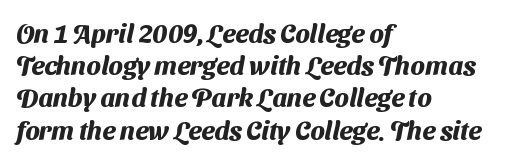
Short and long lines alike share a common starting point at left. Is the type bold? Yes — the strokes are clearly thick and heavy. The type is set solid horizontally, with unmodified tracking. Check the space under the baseline: it is left empty.
